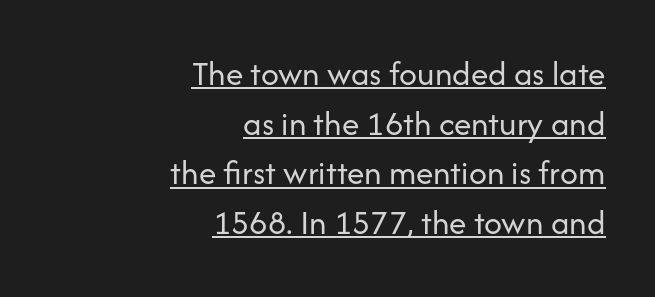
{"serif": "no", "italic": "no", "bold": "no", "weight": "regular", "width": "normal", "stroke_contrast": "low", "x_height": "medium", "monospaced": "no", "underline": "yes", "align": "right", "line_spacing": "normal", "line_spacing_ratio": 1.42, "letter_spacing": "normal", "letter_spacing_em": 0.0, "glyph_px": 35}
